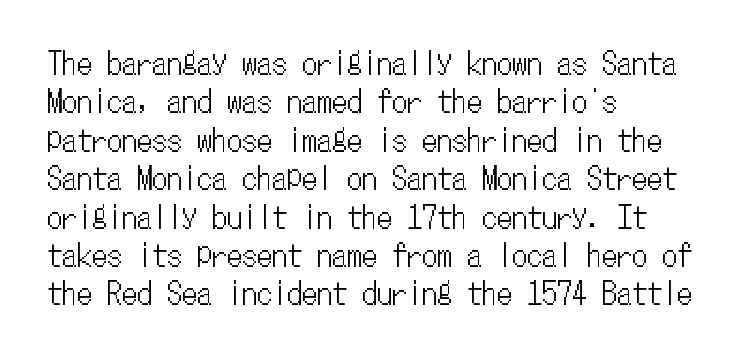
Q: Is the text italic (slanted)? A: No, it is upright.
Q: Is the text underlined? A: No.
Q: How is the paragraph aligned? A: Left-aligned.
Q: Is the spacing between letters normal or unusually wide? A: Normal.
Q: Is the spacing between lines tight, normal or loose? A: Normal.
Q: Width (condensed, normal, or wide)? A: Condensed.
Q: Stroke contrast? A: Low.
Q: x-height? A: Medium.
Q: Monospaced? A: Yes.
